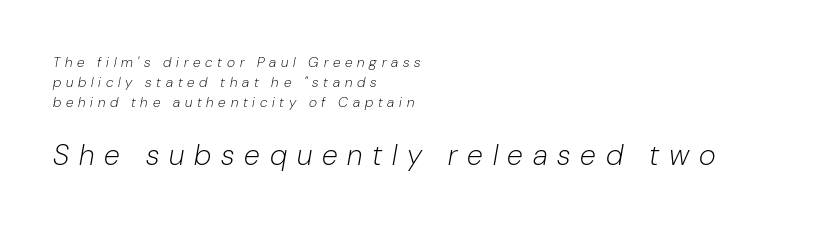
Beneath every word, the page is bare. Caption: upper text group reduced, lower text group enlarged. What stands out about the letter spacing? Its width — letters are far apart. Tall strokes in this sample are angled rather than plumb. Do the characters align in a grid? No, the font is proportional.
